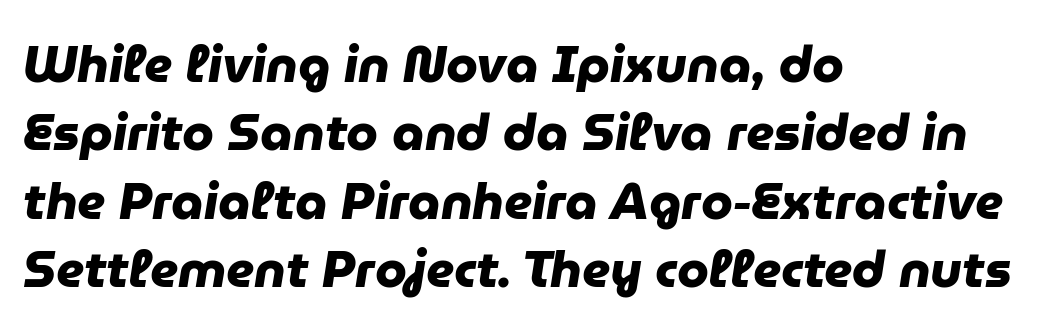
A typesetter would call this leading conventional body-copy spacing. The passage shown is typed in a proportional face where columns would drift. Horizontally, the lines are justified to the leading edge only. Does extra space separate the letters? No, they use regular spacing. This rendering features lettering with no underline. A dark, heavy texture on the line: the type is bold.
